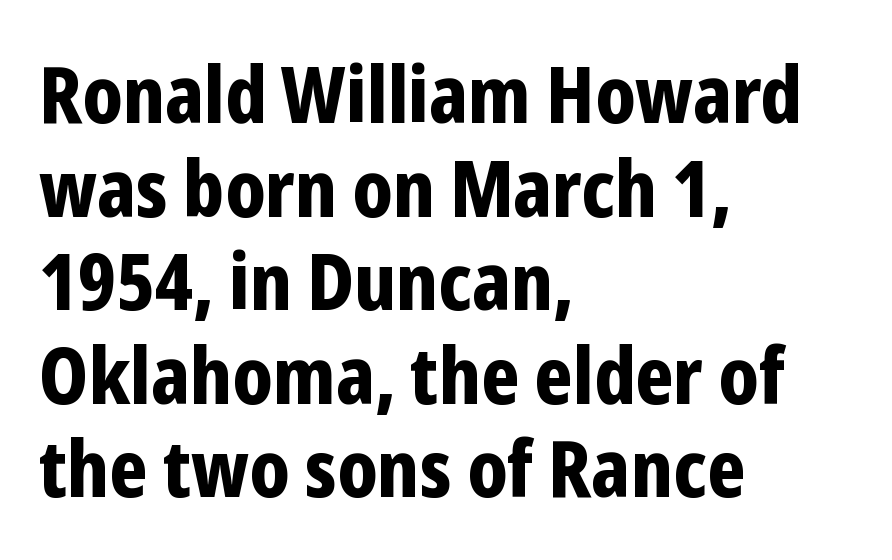
The image shows 78 px bold, condensed sans-serif type, upright; set left-aligned, line spacing 1.2x, normal letter spacing, not underlined; low stroke contrast and a medium x-height.
